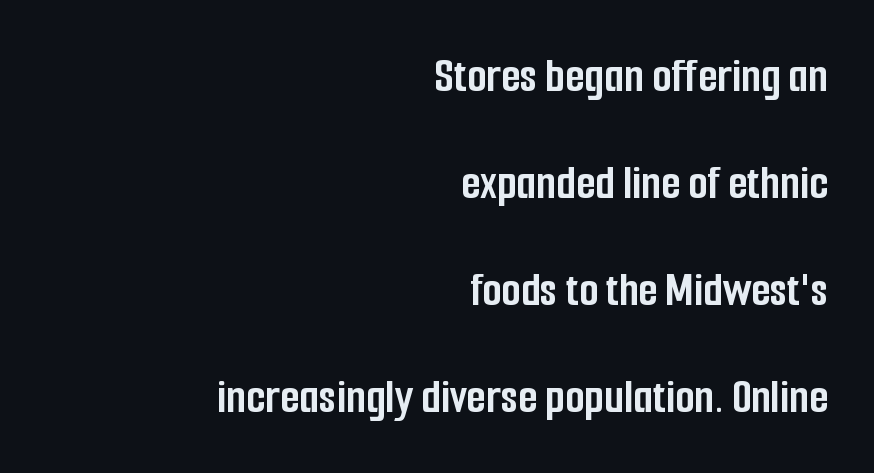
The designer dialed line spacing up above the default. When letters stand straight like this, we call the style roman or upright. Short and long lines alike share a common ending point at right. The letters advance in unequal steps, a hallmark of proportional type. Look at the bottom of the vertical strokes: they stop flat, with no serifs.
